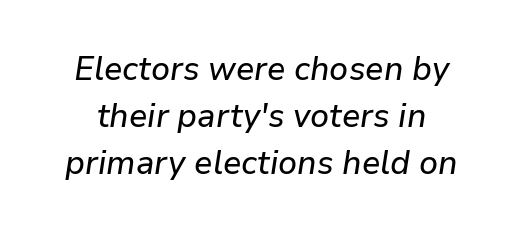
Q: Is the text italic (slanted)? A: Yes, it leans right by about 9 degrees.
Q: Is the text underlined? A: No.
Q: Is the spacing between letters normal or unusually wide? A: Normal.
Q: Is the spacing between lines tight, normal or loose? A: Normal.
Q: Width (condensed, normal, or wide)? A: Normal.
Q: Stroke contrast? A: Low.
Q: x-height? A: Medium.
Q: Monospaced? A: No.
